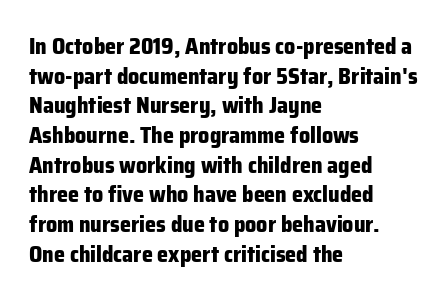
Caption: standard tracking, unaltered. Bold? Absolutely — the strokes are thick and heavy. Where is the straight margin? On the left. The line-height multiplier appears to be the usual default. Underlining? Definitely not there. Upright lettering throughout.
